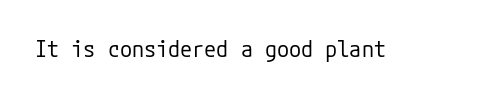
Q: Is the text bold? A: No.
Q: Is the text italic (slanted)? A: No, it is upright.
Q: Is the text underlined? A: No.
Q: Is the spacing between letters normal or unusually wide? A: Normal.
